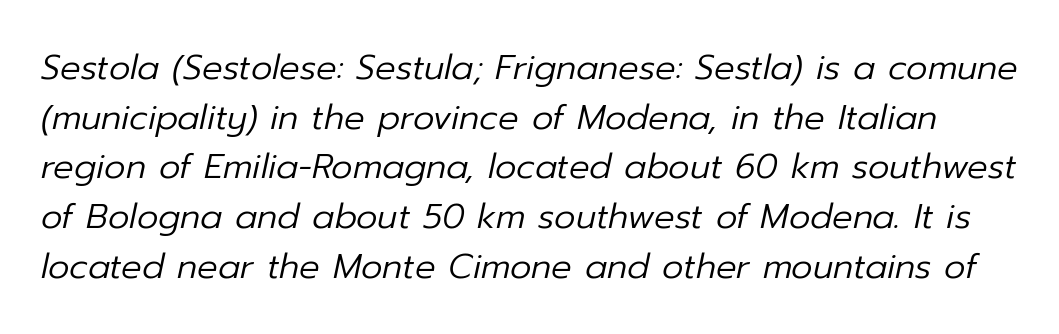
Heaviness? Minimal to ordinary, like unemphasized prose. The rendering applies a slant to the glyphs. Words float on clear page, feet unadorned. Tracking here is standard; glyphs follow each other at the usual distance. Think of a printed novel: that variable character pitch is what you see here. Quick note: interline space is typical.
